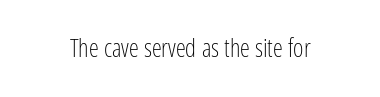
The rendering keeps characters at their native spacing. The font sits on the lighter half of the weight spectrum, regular included. Quick note: underline off. Is there any slant? The stems are plumb.
